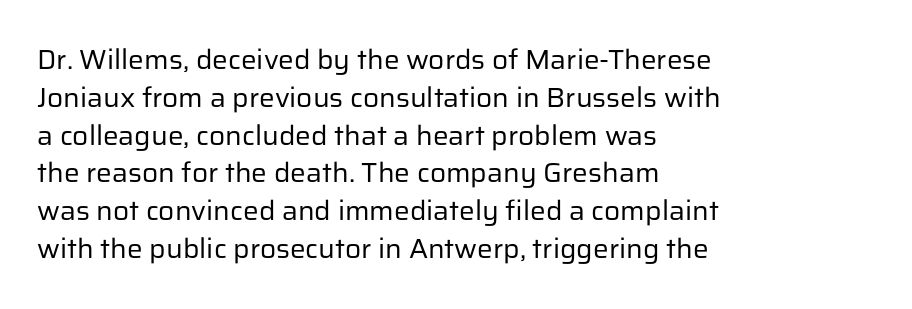
Q: Is the text bold? A: No.
Q: Is the text italic (slanted)? A: No, it is upright.
Q: Is the typeface a serif or a sans-serif typeface? A: Sans-serif.
Q: Is the text underlined? A: No.
Q: How is the paragraph aligned? A: Left-aligned.
Q: Is the spacing between letters normal or unusually wide? A: Normal.
Q: Is the spacing between lines tight, normal or loose? A: Normal.
Q: Width (condensed, normal, or wide)? A: Normal.
Q: Stroke contrast? A: Low.
Q: x-height? A: Medium.
Q: Monospaced? A: No.
